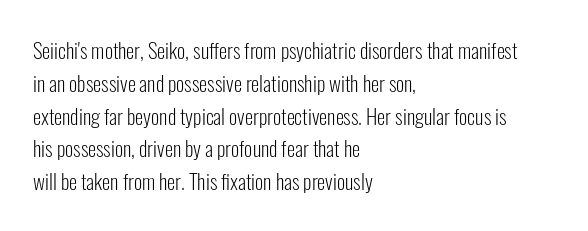
Upright lettering throughout. The rows are spaced the way most documents space them. These lines stack with their left ends in a neat column. The space beneath each line is pristine and unruled. This sample uses plain, unmodified letter spacing. Stem width sits at or under what a default text font uses.
